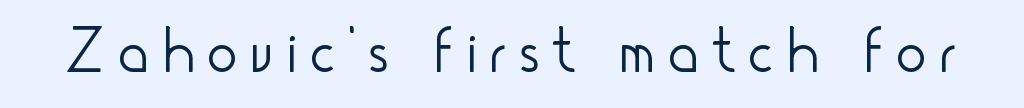
The type is letterspaced generously, with wide tracking. Note the varied advance widths — an 'i' is clearly narrower than an 'm'. Is this a sans? Yes — the strokes have no serifs. The letters stand upright; this is a roman face. The weight would be labelled regular, book, light, or lighter still.
